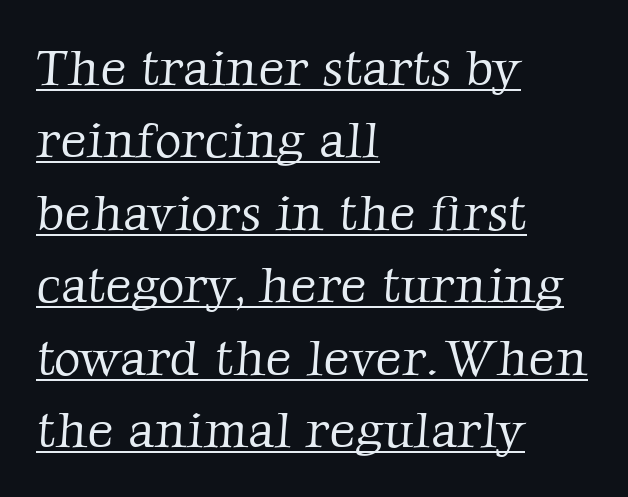
These lines sit exactly where default settings would place them. Reading down the block, your eye returns to a fixed left position each line. You could not count columns in this text — the font is proportionally spaced. Stroke mass is kept to a normal reading level or below. These lines are composed in type with serifs. Is the letter spacing exaggerated? No — it looks like the ordinary default.
